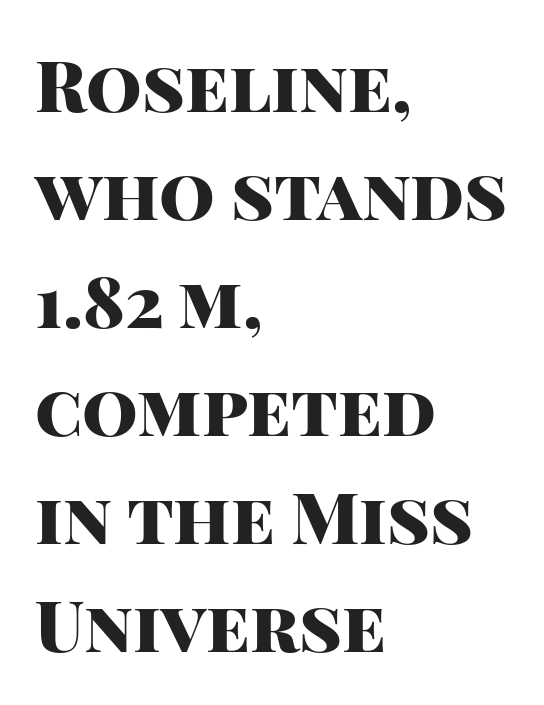
Q: Is the text bold? A: Yes.
Q: Is the text italic (slanted)? A: No, it is upright.
Q: Is the typeface a serif or a sans-serif typeface? A: Sans-serif.
Q: Is the text underlined? A: No.
Q: How is the paragraph aligned? A: Left-aligned.
Q: Is the spacing between letters normal or unusually wide? A: Normal.
Q: Is the spacing between lines tight, normal or loose? A: Normal.
Q: Width (condensed, normal, or wide)? A: Normal.
Q: Stroke contrast? A: High.
Q: x-height? A: Large.
Q: Monospaced? A: No.
